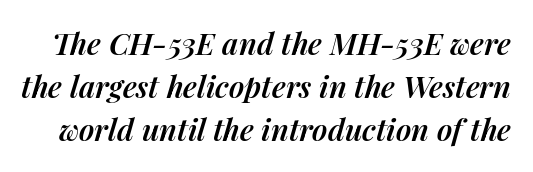
The image shows 30 px semibold type, italic (leaning right); set normal line spacing (1.44x), normal letter spacing, not underlined; medium stroke contrast and a medium x-height.
